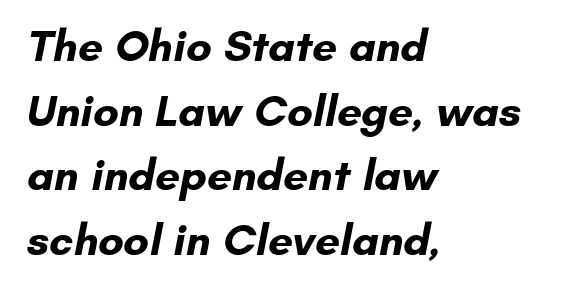
The image shows 44 px bold sans-serif type; set left-aligned, normal line spacing (1.47x), normal letter spacing, not underlined; low stroke contrast and a small x-height.
